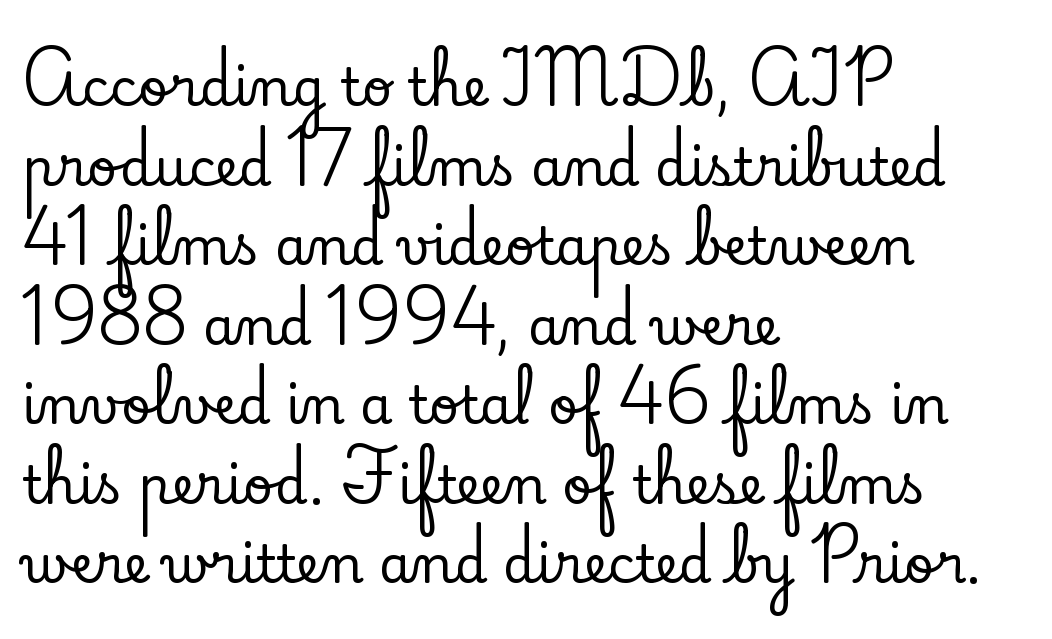
The image shows 52 px serif type, upright; set left-aligned, normal line spacing (1.53x), normal letter spacing, not underlined; low stroke contrast and a small x-height.
